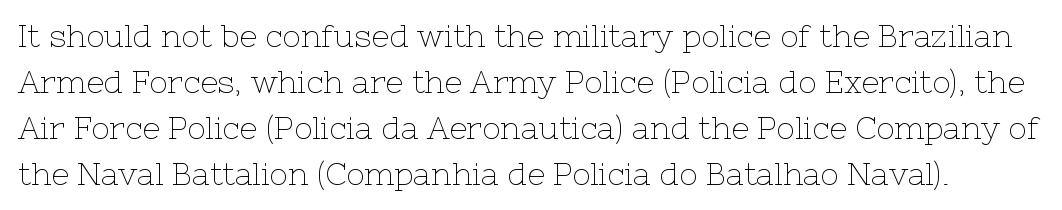
Q: Is the text bold? A: No.
Q: Is the text italic (slanted)? A: No, it is upright.
Q: Is the typeface a serif or a sans-serif typeface? A: Serif.
Q: Is the text underlined? A: No.
Q: Is the spacing between letters normal or unusually wide? A: Normal.
Q: Is the spacing between lines tight, normal or loose? A: Normal.
Q: Width (condensed, normal, or wide)? A: Normal.
Q: Stroke contrast? A: Low.
Q: x-height? A: Medium.
Q: Monospaced? A: No.
